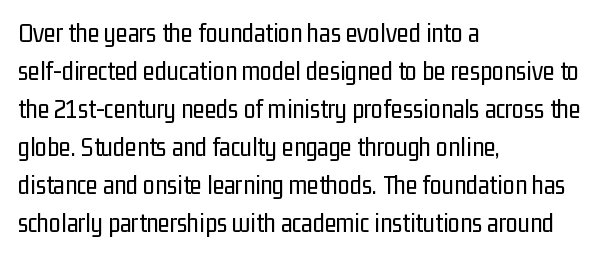
{"italic": "no", "bold": "no", "underline": "no", "align": "left", "line_spacing": "normal", "line_spacing_ratio": 1.41, "letter_spacing": "normal", "letter_spacing_em": 0.0, "glyph_px": 27}
